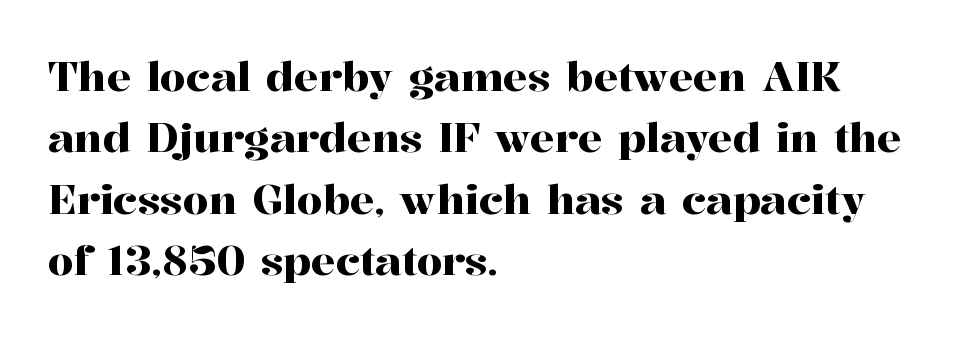
The strip under each line holds only bare page. Each word holds together tightly as a unit, with standard inter-letter gaps. The paragraph has a hard left edge and a soft right edge. Letterform terminals end in serifs throughout the passage.
